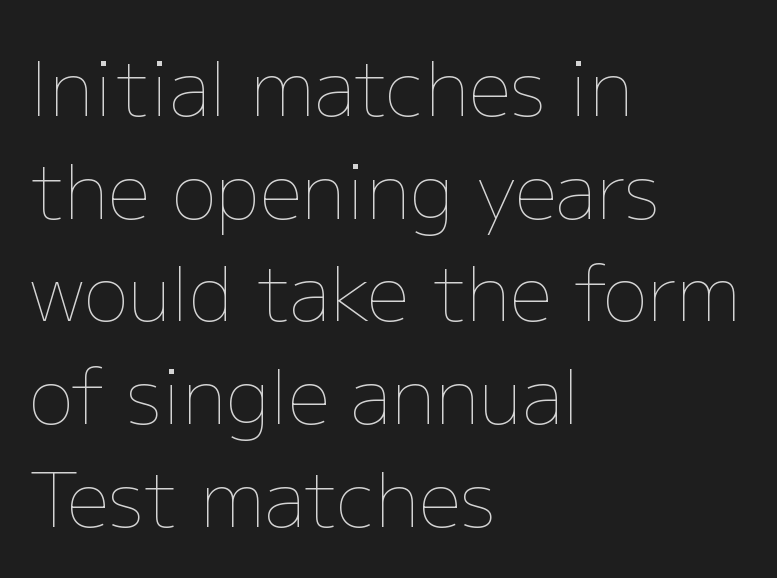
Q: Is the text bold? A: No.
Q: Is the text italic (slanted)? A: No, it is upright.
Q: Is the text underlined? A: No.
Q: How is the paragraph aligned? A: Left-aligned.
Q: Is the spacing between letters normal or unusually wide? A: Normal.
Q: Is the spacing between lines tight, normal or loose? A: Normal.
Q: Width (condensed, normal, or wide)? A: Normal.
Q: Stroke contrast? A: Low.
Q: x-height? A: Medium.
Q: Monospaced? A: No.
